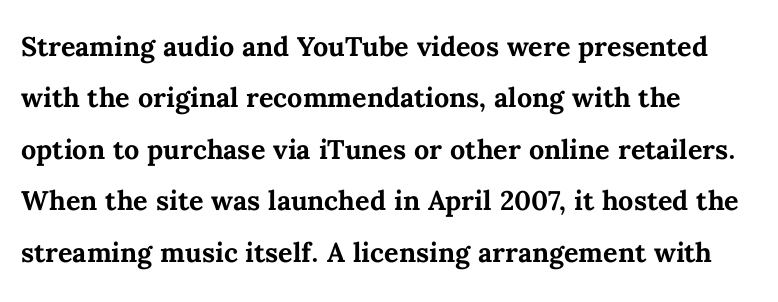
{"italic": "no", "bold": "yes", "weight": "semibold", "width": "normal", "stroke_contrast": "medium", "x_height": "medium", "monospaced": "no", "underline": "no", "align": "left", "line_spacing": "normal", "line_spacing_ratio": 1.43, "letter_spacing": "normal", "letter_spacing_em": 0.0, "glyph_px": 36}
